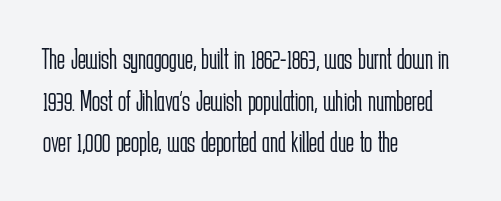
{"serif": "no", "italic": "no", "bold": "no", "weight": "light", "width": "condensed", "stroke_contrast": "low", "x_height": "medium", "monospaced": "no", "underline": "no", "align": "left", "line_spacing": "normal", "line_spacing_ratio": 1.39, "letter_spacing": "normal", "letter_spacing_em": 0.0, "glyph_px": 30}
